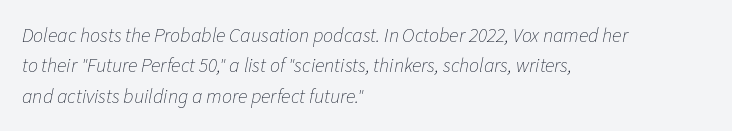
{"italic": "yes", "lean": "right", "slant_degrees": 11, "bold": "no", "underline": "no", "align": "left", "line_spacing": "normal", "line_spacing_ratio": 1.52, "letter_spacing": "normal", "letter_spacing_em": 0.0, "glyph_px": 20}
